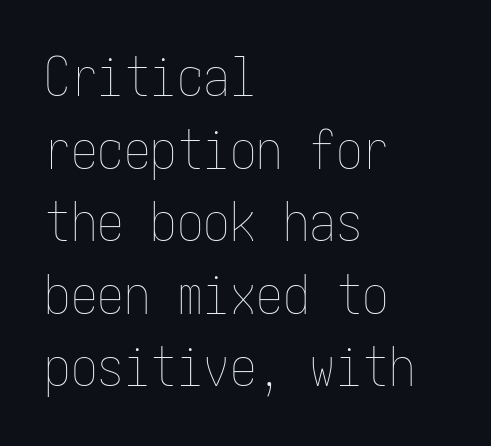
Q: Is the text bold? A: No.
Q: Is the text italic (slanted)? A: No, it is upright.
Q: Is the text underlined? A: No.
Q: How is the paragraph aligned? A: Left-aligned.
Q: Is the spacing between letters normal or unusually wide? A: Normal.
Q: Is the spacing between lines tight, normal or loose? A: Normal.
Q: Width (condensed, normal, or wide)? A: Condensed.
Q: Stroke contrast? A: Low.
Q: x-height? A: Medium.
